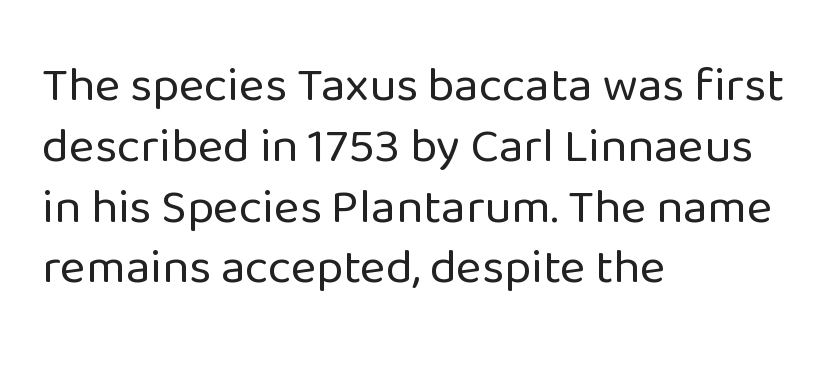
The image shows 49 px regular-weight sans-serif type, upright; set left-aligned, line spacing 1.24x, normal letter spacing, not underlined; low stroke contrast and a medium x-height.
